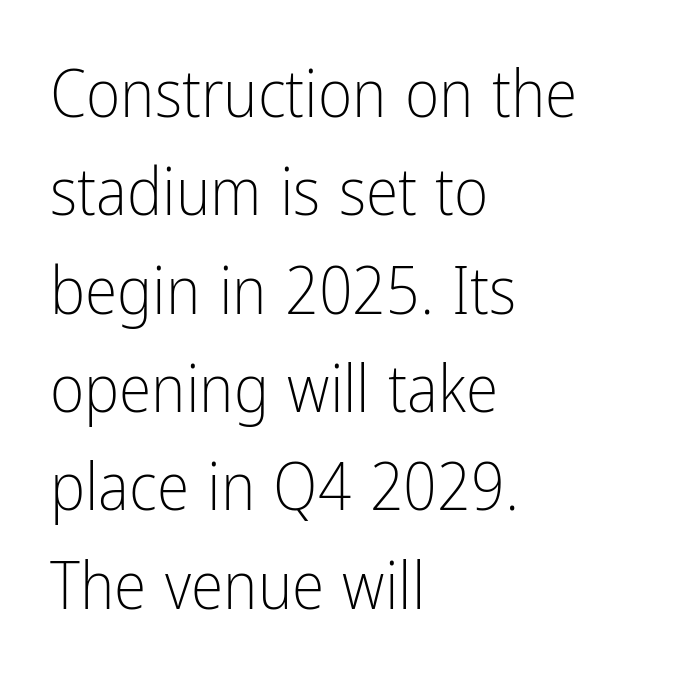
{"serif": "no", "italic": "no", "bold": "no", "weight": "light", "width": "condensed", "stroke_contrast": "low", "x_height": "medium", "monospaced": "no", "underline": "no", "align": "left", "line_spacing": "normal", "line_spacing_ratio": 1.49, "letter_spacing": "normal", "letter_spacing_em": 0.0, "glyph_px": 66}
